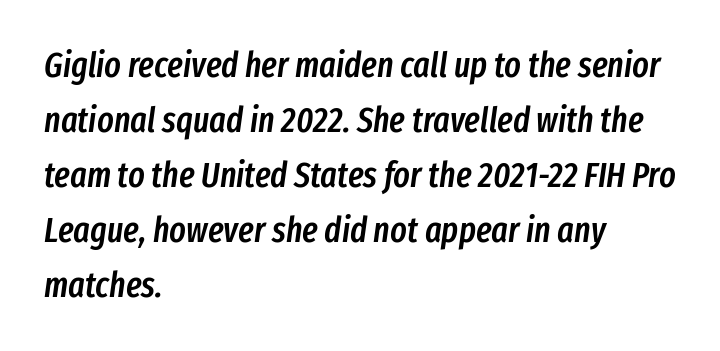
Q: Is the text bold? A: Semi-bold.
Q: Is the text italic (slanted)? A: Yes, it leans right by about 8 degrees.
Q: Is the text underlined? A: No.
Q: How is the paragraph aligned? A: Left-aligned.
Q: Is the spacing between letters normal or unusually wide? A: Normal.
Q: Is the spacing between lines tight, normal or loose? A: Normal.
Q: Width (condensed, normal, or wide)? A: Condensed.
Q: Stroke contrast? A: Low.
Q: x-height? A: Medium.
Q: Monospaced? A: No.
